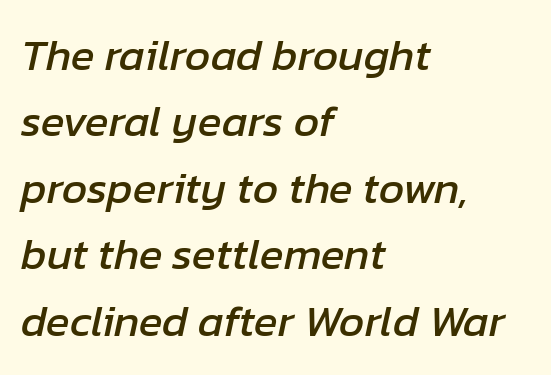
Layout note: lines flush left. The space beneath each line is pristine and unruled. A typesetter would call this zero additional tracking. Looks like regular typesetting: each glyph gets only the width it needs.
